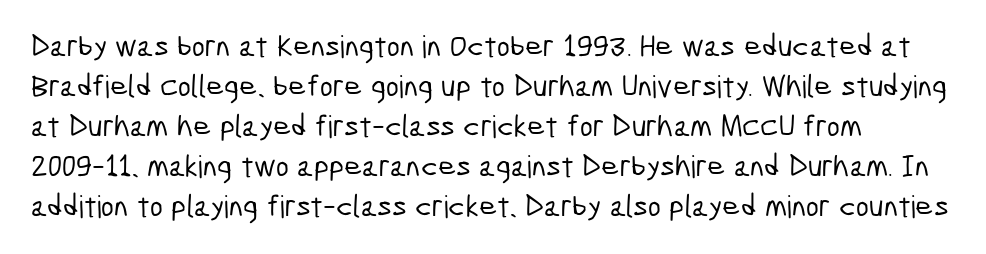
A typesetter would label this face a sans. Interline gaps are of average width in this sample. Type without underlining. The lines in this sample share a left origin and differ only in where they stop. Standard letterfit; no display-style spreading of the glyphs. Character widths vary here, with narrow letters taking less room than wide ones.
